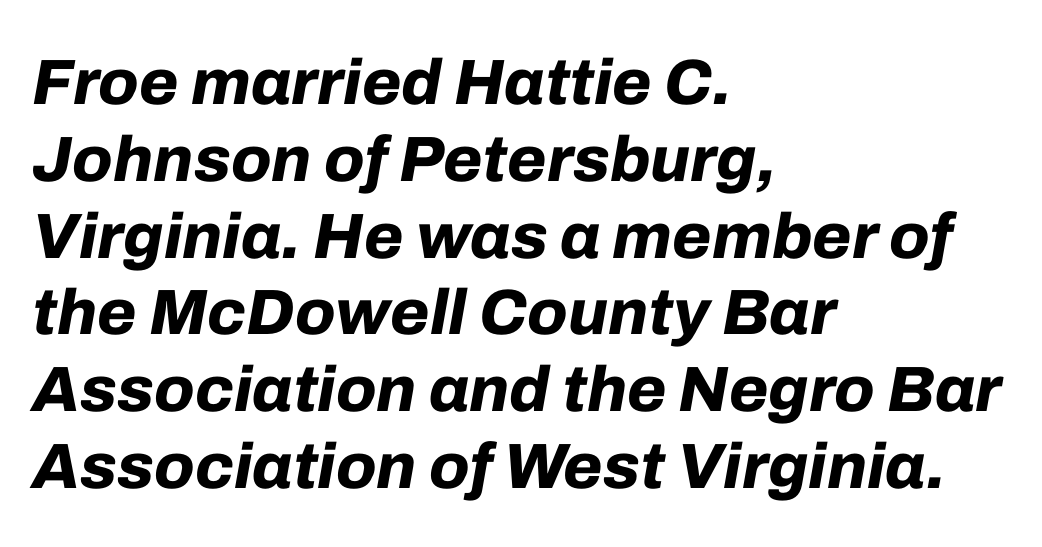
{"italic": "yes", "lean": "right", "slant_degrees": 10, "bold": "yes", "weight": "bold", "width": "normal", "stroke_contrast": "low", "x_height": "medium", "monospaced": "no", "underline": "no", "align": "left", "line_spacing_ratio": 1.2, "letter_spacing": "normal", "letter_spacing_em": 0.0, "glyph_px": 64}
